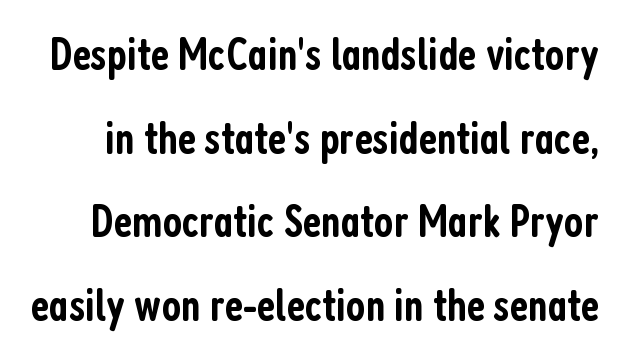
{"serif": "no", "italic": "no", "bold": "semi", "weight": "semibold", "width": "condensed", "stroke_contrast": "low", "x_height": "medium", "monospaced": "no", "underline": "no", "line_spacing_ratio": 1.82, "letter_spacing": "normal", "letter_spacing_em": 0.0, "glyph_px": 46}
